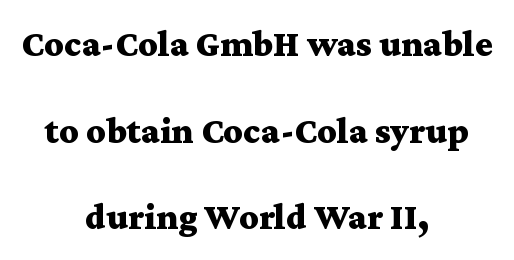
Only glyphs here, with clear space below each row. The rendering keeps characters at their native spacing. The face used here is proportionally spaced, like ordinary book or web type. Pretty heavy lettering here — definitely bold.
